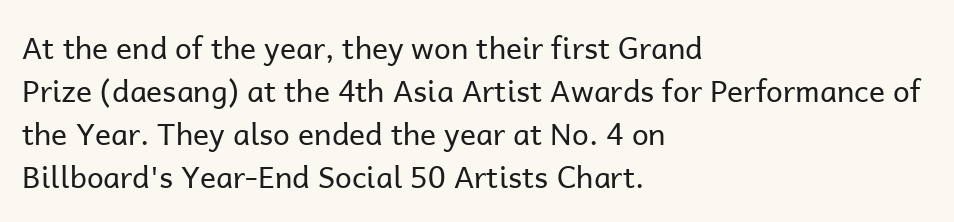
The image shows 30 px regular-weight sans-serif type, upright; set left-aligned, normal line spacing (1.43x), normal letter spacing, not underlined; low stroke contrast and a medium x-height.
